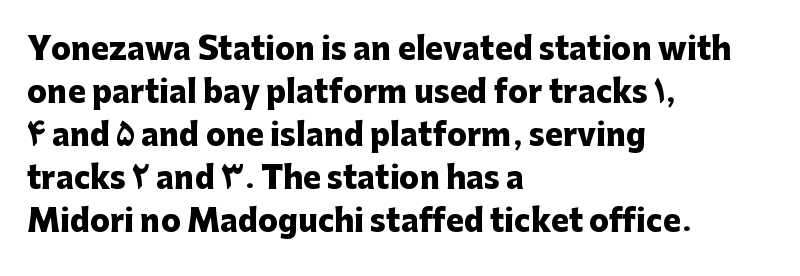
Q: Is the text bold? A: Yes.
Q: Is the text italic (slanted)? A: No, it is upright.
Q: Is the typeface a serif or a sans-serif typeface? A: Sans-serif.
Q: Is the text underlined? A: No.
Q: How is the paragraph aligned? A: Left-aligned.
Q: Is the spacing between letters normal or unusually wide? A: Normal.
Q: Is the spacing between lines tight, normal or loose? A: Normal.
Q: Width (condensed, normal, or wide)? A: Normal.
Q: Stroke contrast? A: Low.
Q: x-height? A: Medium.
Q: Monospaced? A: No.
